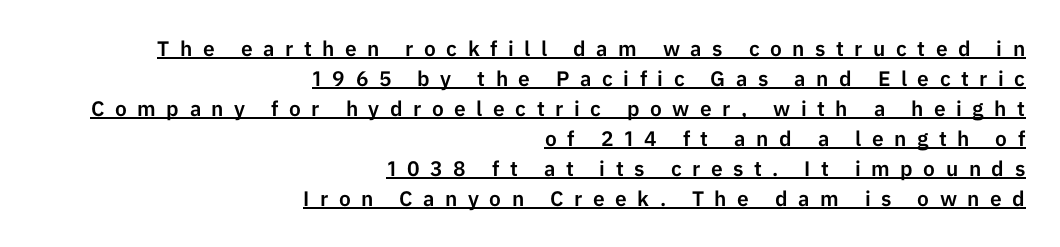
Q: Is the text italic (slanted)? A: No, it is upright.
Q: Is the text underlined? A: Yes.
Q: How is the paragraph aligned? A: Right-aligned.
Q: Is the spacing between letters normal or unusually wide? A: Unusually wide.
Q: Is the spacing between lines tight, normal or loose? A: Normal.
